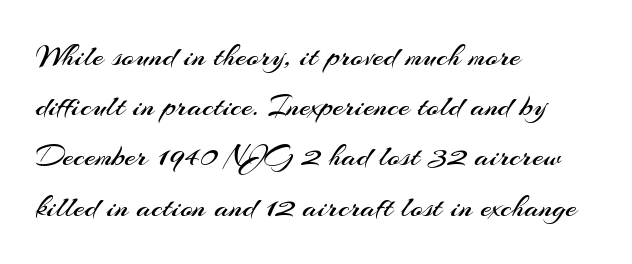
Q: Is the text bold? A: No.
Q: Is the text italic (slanted)? A: Yes.
Q: Is the typeface a serif or a sans-serif typeface? A: Sans-serif.
Q: Is the text underlined? A: No.
Q: How is the paragraph aligned? A: Left-aligned.
Q: Is the spacing between letters normal or unusually wide? A: Normal.
Q: Is the spacing between lines tight, normal or loose? A: Normal.
Q: Width (condensed, normal, or wide)? A: Normal.
Q: Stroke contrast? A: Medium.
Q: x-height? A: Small.
Q: Monospaced? A: No.
